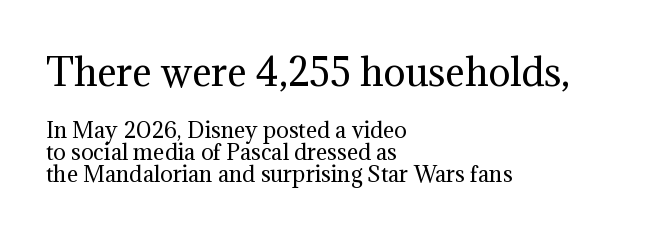
{"serif": "yes", "italic": "no", "bold": "no", "weight": "regular", "width": "normal", "stroke_contrast": "medium", "x_height": "medium", "monospaced": "no", "underline": "no", "align": "left", "line_spacing": "tight", "line_spacing_ratio": 1.06, "letter_spacing": "normal", "letter_spacing_em": 0.0, "larger_block": "first", "size_ratio": 1.76, "glyph_px": 37}
